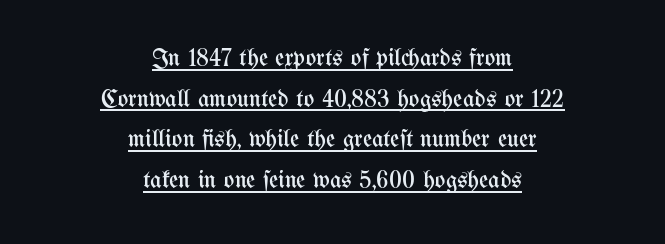
It's the straight-up-and-down kind of type. Is there an underline? Yes — a line sits under the letters. Where is the straight margin? There isn't one; the lines are centered. Summary of vertical rhythm: regular, with standard interline spacing. Is the stroke heavy? The answer is a plain regular-or-lighter. Short note: letters normally spaced.
